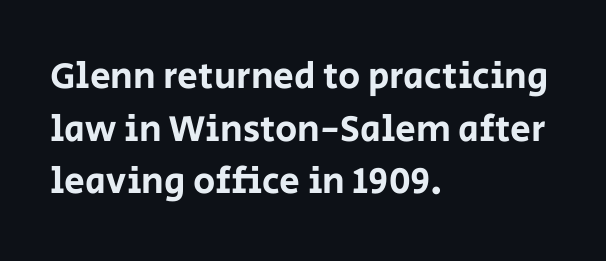
Q: Is the text italic (slanted)? A: No, it is upright.
Q: Is the typeface a serif or a sans-serif typeface? A: Sans-serif.
Q: Is the text underlined? A: No.
Q: How is the paragraph aligned? A: Left-aligned.
Q: Is the spacing between letters normal or unusually wide? A: Normal.
Q: Is the spacing between lines tight, normal or loose? A: Normal.
Q: Width (condensed, normal, or wide)? A: Normal.
Q: Stroke contrast? A: Low.
Q: x-height? A: Large.
Q: Monospaced? A: No.
